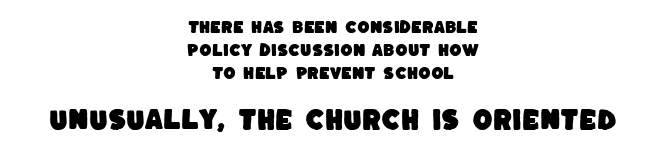
Casual observation: everything's sitting right in the middle. Underlining? Definitely not there. Whoever set this made the second block the dominant, larger element. Honestly, the letter spacing is just normal — you wouldn't notice it. Evenly set lines give the paragraph a standard silhouette.
